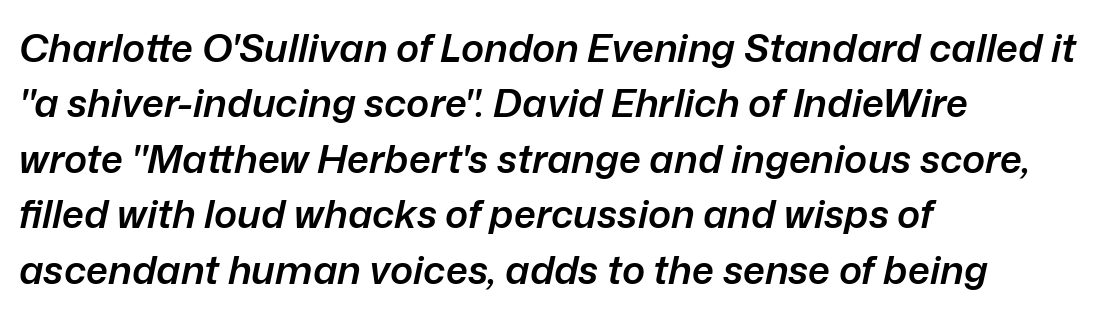
{"italic": "yes", "lean": "right", "slant_degrees": 12, "bold": "semi", "weight": "semibold", "width": "normal", "stroke_contrast": "low", "x_height": "medium", "monospaced": "no", "underline": "no", "align": "left", "line_spacing": "normal", "line_spacing_ratio": 1.42, "letter_spacing": "normal", "letter_spacing_em": 0.0, "glyph_px": 39}
